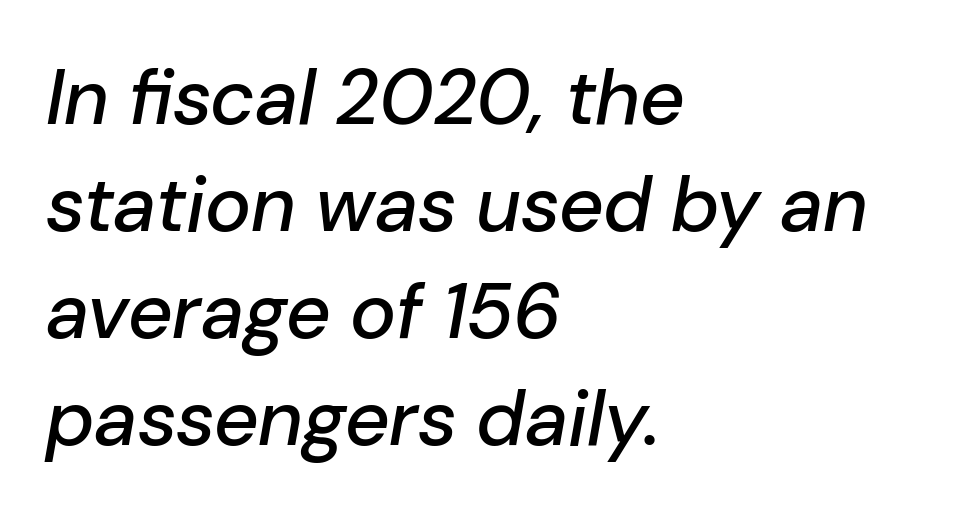
Q: Is the text italic (slanted)? A: Yes, it leans right by about 10 degrees.
Q: Is the text underlined? A: No.
Q: How is the paragraph aligned? A: Left-aligned.
Q: Is the spacing between letters normal or unusually wide? A: Normal.
Q: Is the spacing between lines tight, normal or loose? A: Normal.
Q: Width (condensed, normal, or wide)? A: Normal.
Q: Stroke contrast? A: Low.
Q: x-height? A: Medium.
Q: Monospaced? A: No.
